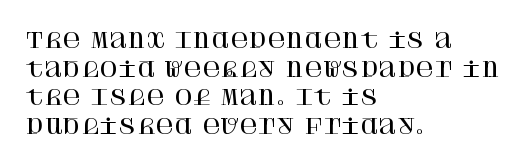
The image shows 20 px text type, upright; set left-aligned, normal line spacing (1.43x), normal letter spacing, not underlined.
